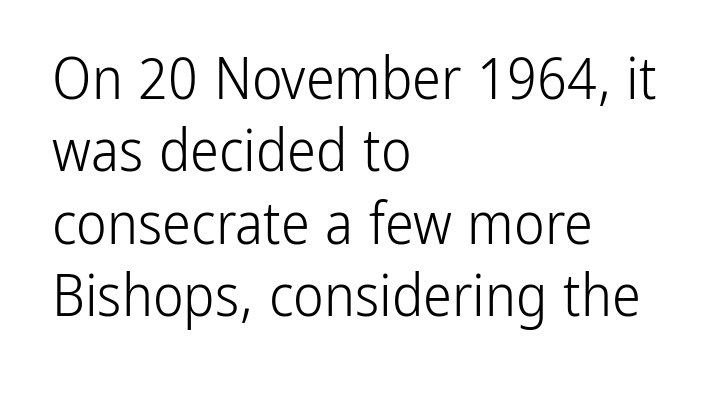
The lettering holds an erect, upright posture throughout. The gap between lines stays unmarked. The rendering uses natural spacing where letterforms have individual widths. Line beginnings align vertically; line endings do not. The designer went with a sans here, leaving each stem footless. Stems and bowls with no extra thickness — not bold.
